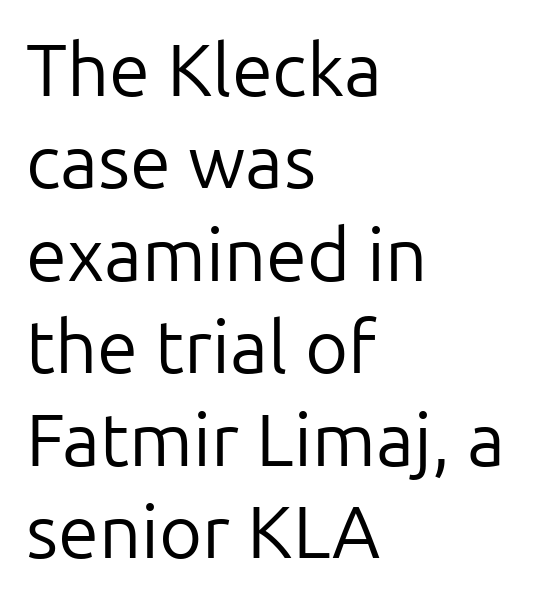
The image shows 74 px regular-weight sans-serif type, upright; set left-aligned, normal line spacing (1.25x), normal letter spacing, not underlined; low stroke contrast and a medium x-height.
